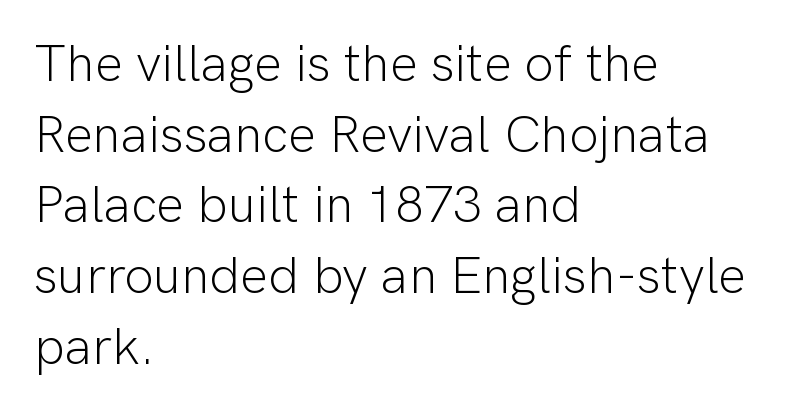
The image shows 52 px light sans-serif type, upright; set left-aligned, normal line spacing (1.36x), normal letter spacing, not underlined; low stroke contrast and a medium x-height.
